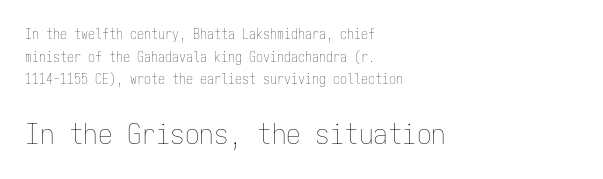
The image shows 29 px thin, condensed type, upright, monospaced; set left-aligned, normal line spacing (1.62x), normal letter spacing, not underlined; the second (bottom) block is 2.07x larger; low stroke contrast and a medium x-height.
